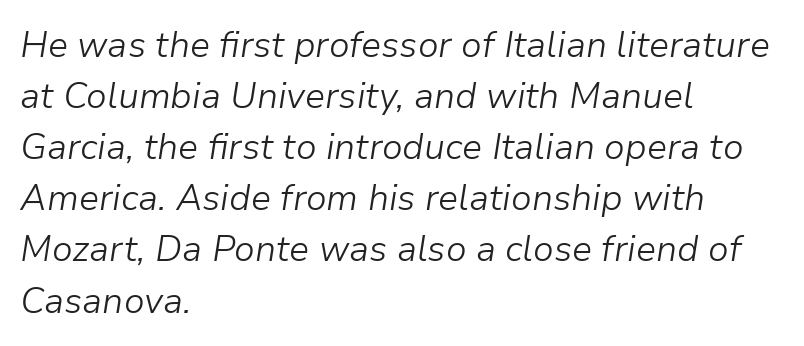
Observe the lean: these are italic letterforms. A typesetter would call this proportional, since set widths differ per character. A bare baseline throughout the passage. Is the letter spacing exaggerated? No — it looks like the ordinary default. No heavy texture on the line: the type isn't bold.
